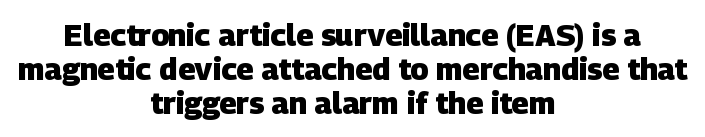
These lines are centered, leaving both edges ragged. Notice how thick the strokes are: this is what a full bold looks like. Only glyphs here, with clear space below each row. Cramped leading.
